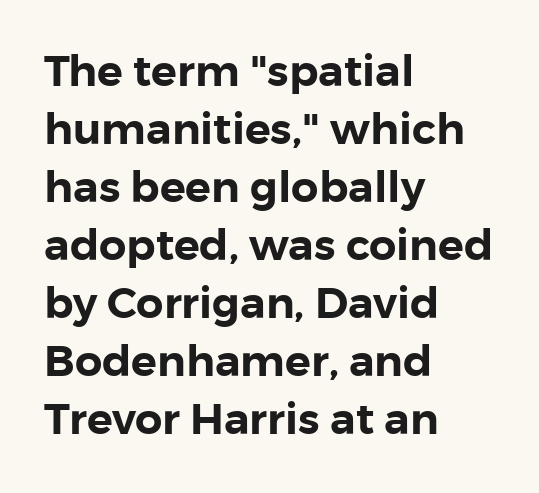
Q: Is the text italic (slanted)? A: No, it is upright.
Q: Is the typeface a serif or a sans-serif typeface? A: Sans-serif.
Q: Is the text underlined? A: No.
Q: How is the paragraph aligned? A: Left-aligned.
Q: Is the spacing between letters normal or unusually wide? A: Normal.
Q: Is the spacing between lines tight, normal or loose? A: Normal.
Q: Width (condensed, normal, or wide)? A: Normal.
Q: Stroke contrast? A: Low.
Q: x-height? A: Medium.
Q: Monospaced? A: No.
